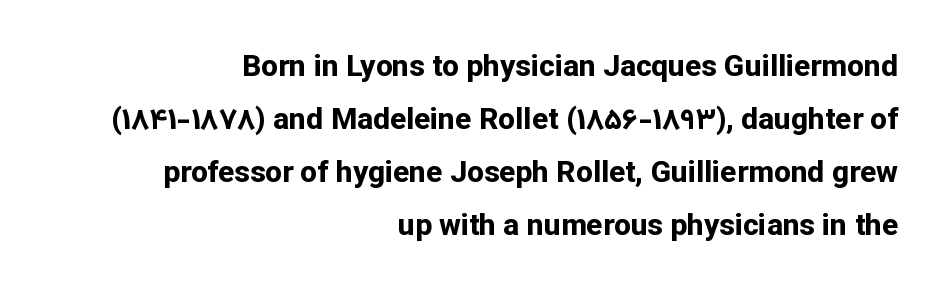
Q: Is the text bold? A: Yes.
Q: Is the text italic (slanted)? A: No, it is upright.
Q: Is the typeface a serif or a sans-serif typeface? A: Sans-serif.
Q: Is the text underlined? A: No.
Q: How is the paragraph aligned? A: Right-aligned.
Q: Is the spacing between letters normal or unusually wide? A: Normal.
Q: Width (condensed, normal, or wide)? A: Normal.
Q: Stroke contrast? A: Low.
Q: x-height? A: Medium.
Q: Monospaced? A: No.
